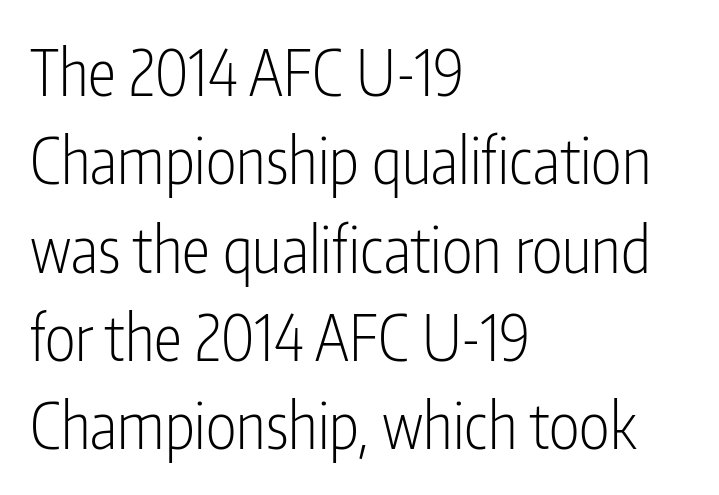
{"serif": "no", "italic": "no", "bold": "no", "weight": "light", "width": "condensed", "stroke_contrast": "low", "x_height": "medium", "monospaced": "no", "underline": "no", "align": "left", "line_spacing": "normal", "line_spacing_ratio": 1.38, "letter_spacing": "normal", "letter_spacing_em": 0.0, "glyph_px": 64}
